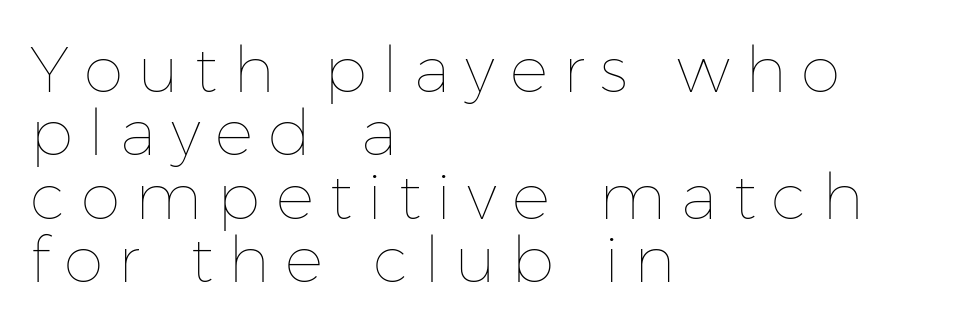
{"italic": "no", "bold": "no", "weight": "thin", "width": "normal", "stroke_contrast": "low", "x_height": "medium", "monospaced": "no", "underline": "no", "align": "left", "line_spacing": "tight", "line_spacing_ratio": 0.99, "letter_spacing": "wide", "letter_spacing_em": 0.24, "glyph_px": 64}
